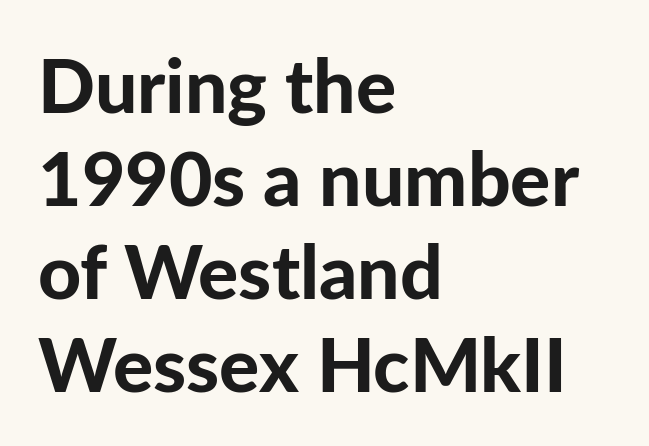
The image shows 75 px bold sans-serif type, upright; set left-aligned, line spacing 1.24x, normal letter spacing, not underlined; low stroke contrast and a medium x-height.
